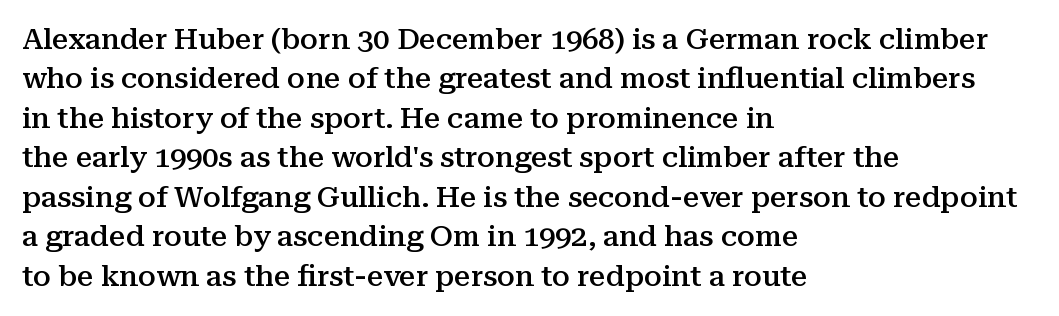
Left-aligned paragraph, ragged on the right. Posture: upright roman. No extra tracking has been applied to these lines. A bit beefed up — I'd call it semibold rather than bold.
